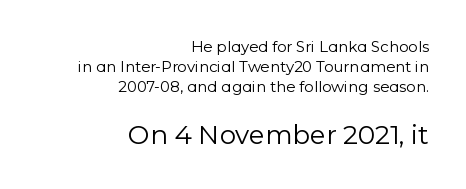
{"italic": "no", "bold": "no", "underline": "no", "align": "right", "line_spacing": "normal", "line_spacing_ratio": 1.34, "letter_spacing": "normal", "letter_spacing_em": 0.0, "larger_block": "second", "size_ratio": 1.73, "glyph_px": 26}
